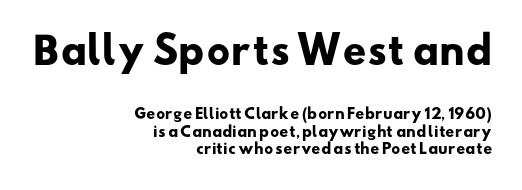
Q: Is the text bold? A: Yes.
Q: Is the typeface a serif or a sans-serif typeface? A: Sans-serif.
Q: Is the text underlined? A: No.
Q: How is the paragraph aligned? A: Right-aligned.
Q: Is the spacing between letters normal or unusually wide? A: Normal.
Q: Is the spacing between lines tight, normal or loose? A: Normal.
Q: Which block of text is set in a larger size, the first (top) or the second (bottom)? A: The first (top) one.
Q: Width (condensed, normal, or wide)? A: Wide.
Q: Stroke contrast? A: Low.
Q: x-height? A: Small.
Q: Monospaced? A: No.
